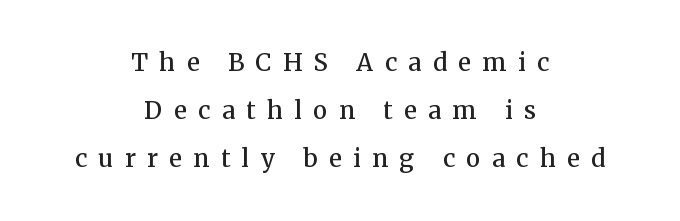
The image shows 24 px text type, upright; set centered, loose line spacing (1.99x), unusually wide letter spacing (+0.48 em), not underlined.
